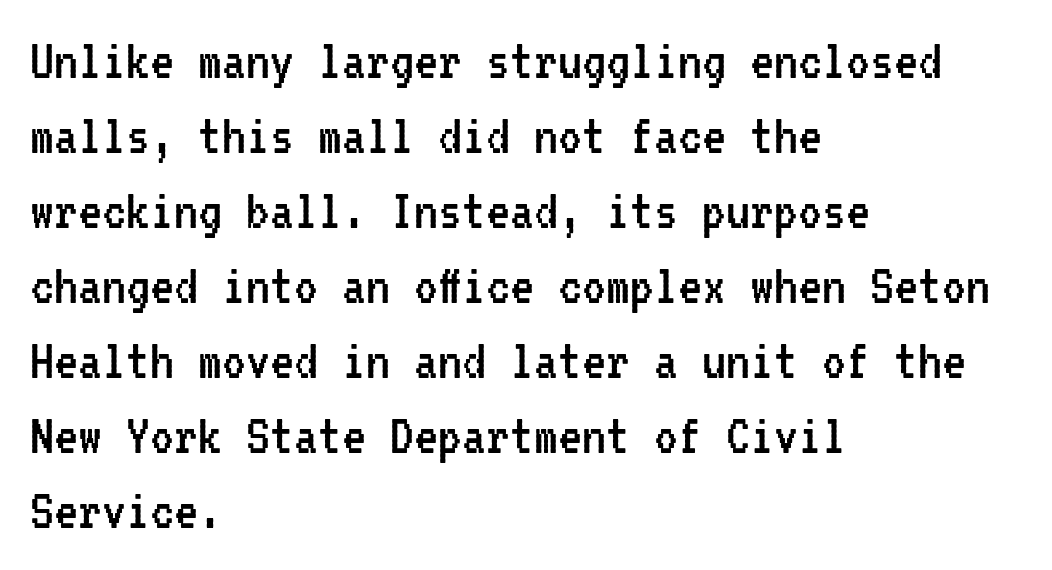
Q: Is the text bold? A: No.
Q: Is the text italic (slanted)? A: No, it is upright.
Q: Is the typeface a serif or a sans-serif typeface? A: Sans-serif.
Q: Is the text underlined? A: No.
Q: How is the paragraph aligned? A: Left-aligned.
Q: Is the spacing between letters normal or unusually wide? A: Normal.
Q: Is the spacing between lines tight, normal or loose? A: Normal.
Q: Width (condensed, normal, or wide)? A: Condensed.
Q: Stroke contrast? A: Low.
Q: x-height? A: Medium.
Q: Monospaced? A: Yes.
